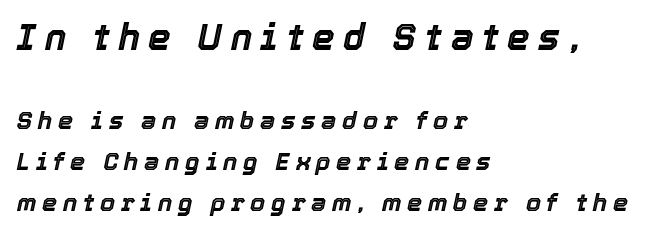
{"italic": "yes", "lean": "right", "slant_degrees": 12, "width": "normal", "x_height": "medium", "monospaced": "no", "underline": "no", "align": "left", "line_spacing_ratio": 1.71, "letter_spacing": "wide", "letter_spacing_em": 0.24, "larger_block": "first", "size_ratio": 1.5, "glyph_px": 36}
